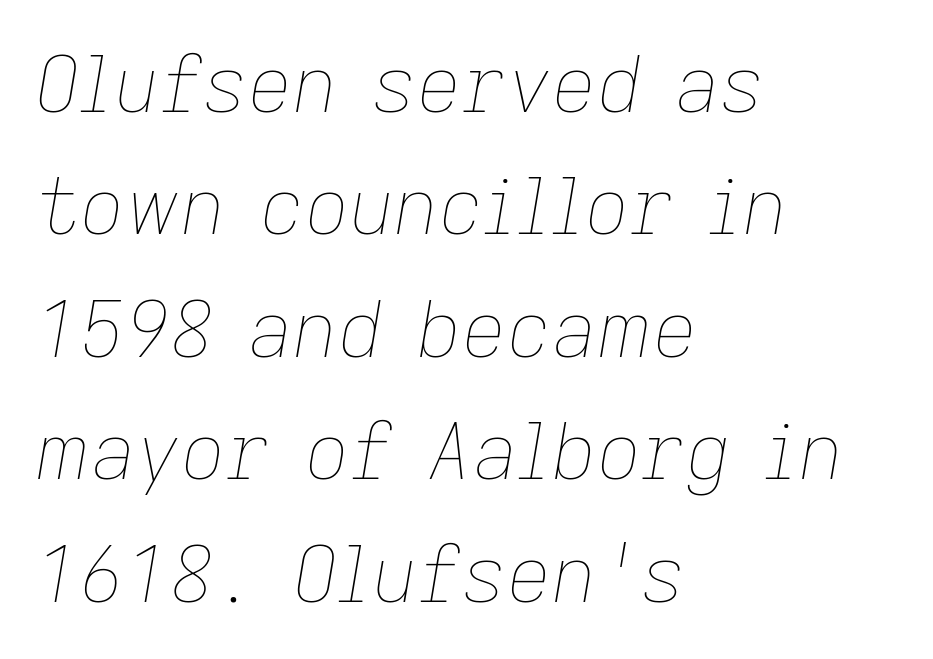
Q: Is the text bold? A: No.
Q: Is the text italic (slanted)? A: Yes, it leans right by about 9 degrees.
Q: Is the text underlined? A: No.
Q: How is the paragraph aligned? A: Left-aligned.
Q: Is the spacing between letters normal or unusually wide? A: Normal.
Q: Is the spacing between lines tight, normal or loose? A: Normal.
Q: Width (condensed, normal, or wide)? A: Normal.
Q: Stroke contrast? A: Low.
Q: x-height? A: Medium.
Q: Monospaced? A: No.
